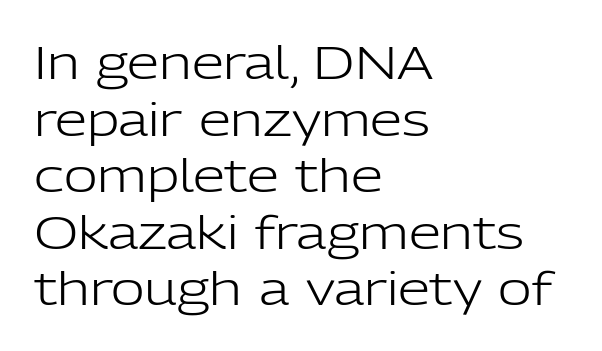
The image shows 46 px light sans-serif type, upright; set left-aligned, line spacing 1.23x, normal letter spacing, not underlined; low stroke contrast and a medium x-height.
